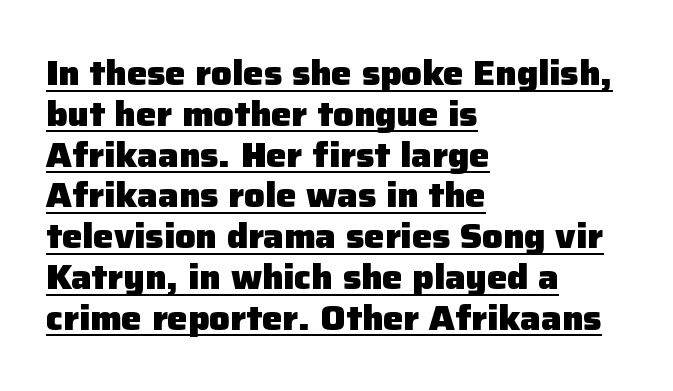
A typesetter would call this proportional, since set widths differ per character. Is there any slant? The stems are plumb. Caption: bold face, heavy strokes. Honestly, the letter spacing is just normal — you wouldn't notice it. Stroke terminals: plain, sans-serif.
